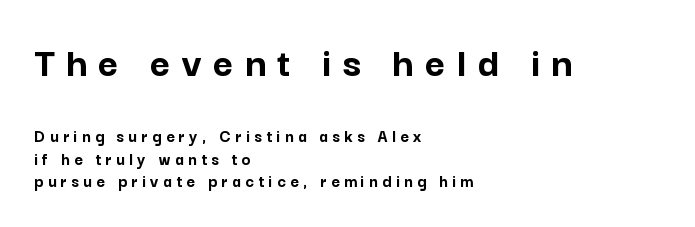
The typeface chosen for these lines omits serifs. No word sits above an underline. Tall strokes in this sample are plumb rather than angled. These lines have a slow, spaced-out rhythm from letter to letter. Leading matches the norm, producing a regular column. Do the characters align in a grid? No, the font is proportional.
